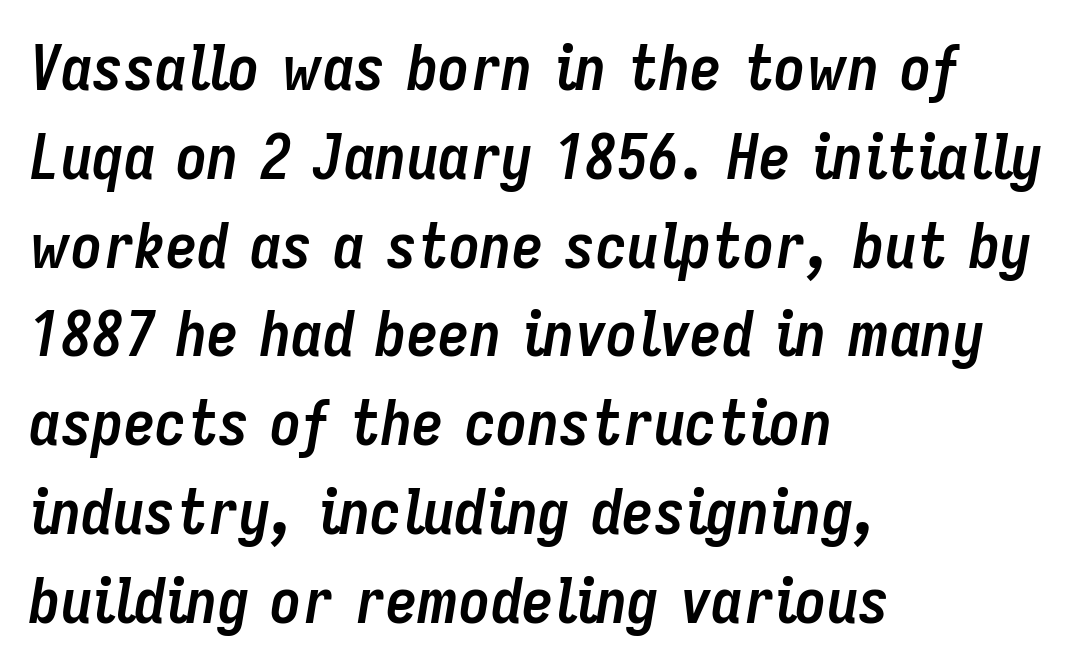
{"italic": "yes", "lean": "right", "slant_degrees": 9, "bold": "yes", "weight": "semibold", "width": "condensed", "stroke_contrast": "low", "x_height": "medium", "monospaced": "no", "underline": "no", "align": "left", "line_spacing": "normal", "line_spacing_ratio": 1.41, "letter_spacing": "normal", "letter_spacing_em": 0.0, "glyph_px": 63}
